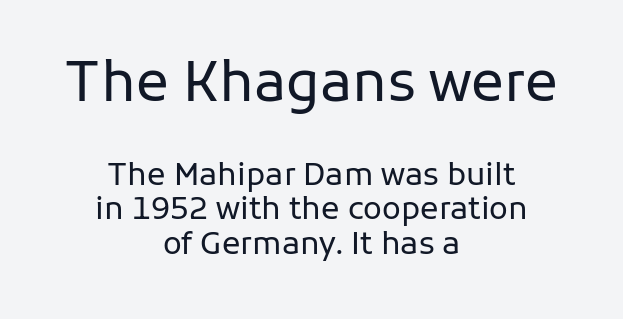
{"serif": "no", "italic": "no", "bold": "no", "weight": "regular", "width": "normal", "stroke_contrast": "low", "x_height": "medium", "monospaced": "no", "underline": "no", "align": "center", "line_spacing": "tight", "line_spacing_ratio": 1.12, "letter_spacing": "normal", "letter_spacing_em": 0.0, "larger_block": "first", "size_ratio": 1.77, "glyph_px": 55}
